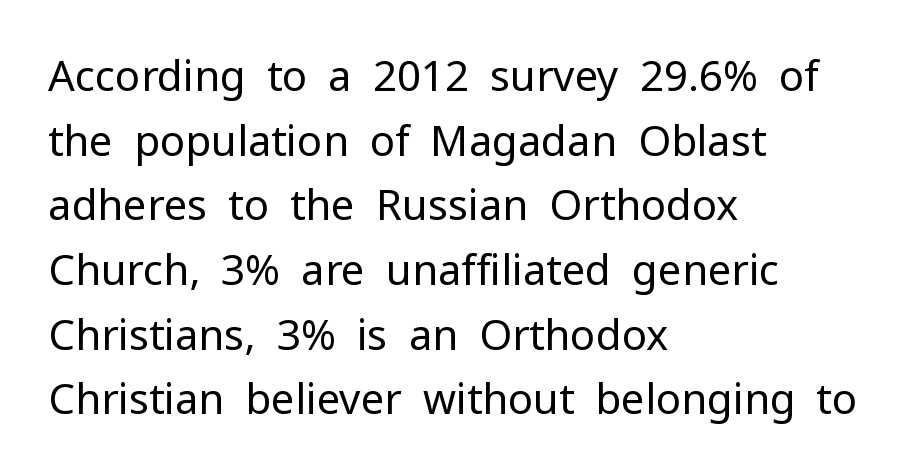
The image shows 42 px regular-weight sans-serif type, upright; set left-aligned, normal line spacing (1.54x), normal letter spacing, not underlined; low stroke contrast and a medium x-height.
